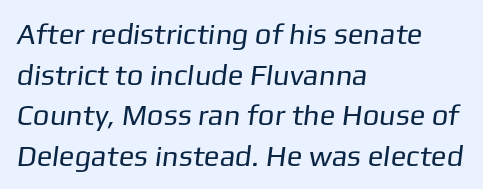
The space between consecutive lines is moderate. Between one letter and the next there's only the usual sliver of space. The face used here is a sans, in the tradition of grotesques and geometrics. A typesetter would call this proportional, since set widths differ per character. The passage shown is not underscored anywhere.
